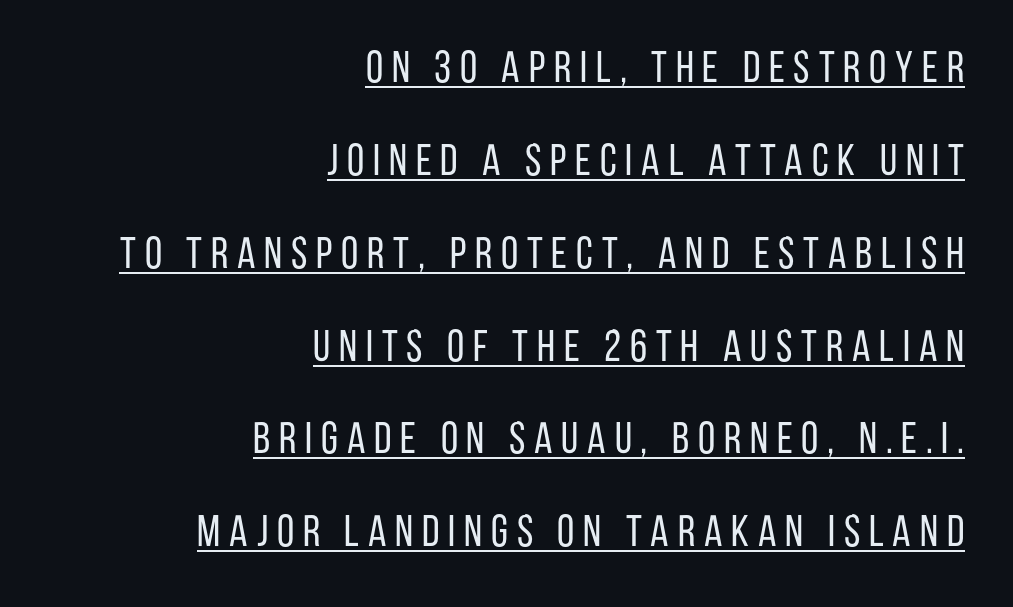
{"serif": "no", "italic": "no", "bold": "no", "weight": "regular", "width": "condensed", "stroke_contrast": "low", "x_height": "large", "monospaced": "no", "underline": "yes", "align": "right", "line_spacing": "loose", "line_spacing_ratio": 2.11, "letter_spacing": "wide", "letter_spacing_em": 0.2, "glyph_px": 44}
